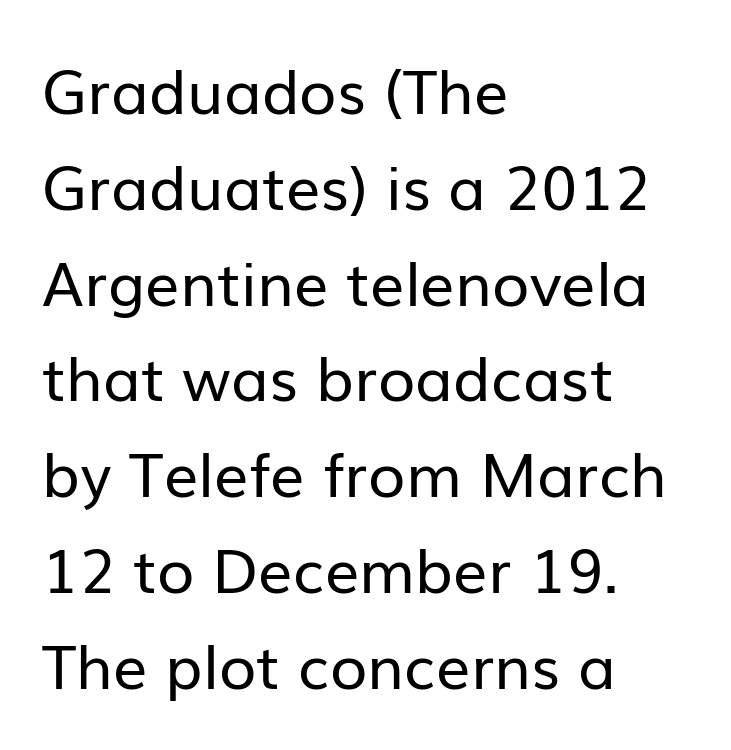
The image shows 61 px regular-weight sans-serif type, upright; set left-aligned, normal line spacing (1.57x), normal letter spacing, not underlined; low stroke contrast and a medium x-height.
